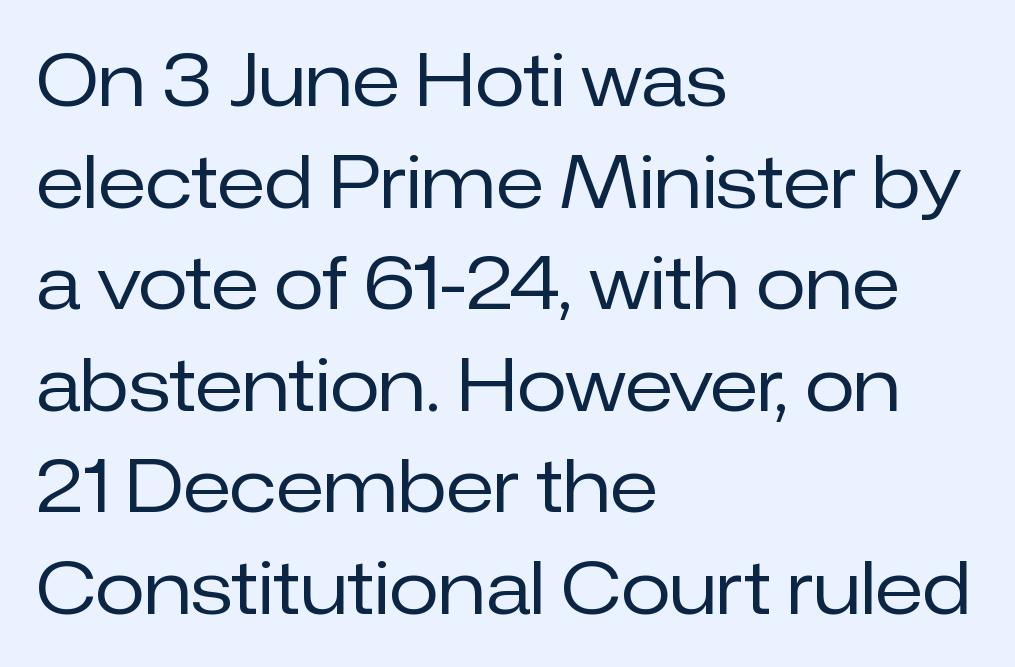
Q: Is the text bold? A: No.
Q: Is the text italic (slanted)? A: No, it is upright.
Q: Is the typeface a serif or a sans-serif typeface? A: Sans-serif.
Q: Is the text underlined? A: No.
Q: How is the paragraph aligned? A: Left-aligned.
Q: Is the spacing between letters normal or unusually wide? A: Normal.
Q: Is the spacing between lines tight, normal or loose? A: Normal.
Q: Width (condensed, normal, or wide)? A: Normal.
Q: Stroke contrast? A: Low.
Q: x-height? A: Medium.
Q: Monospaced? A: No.
